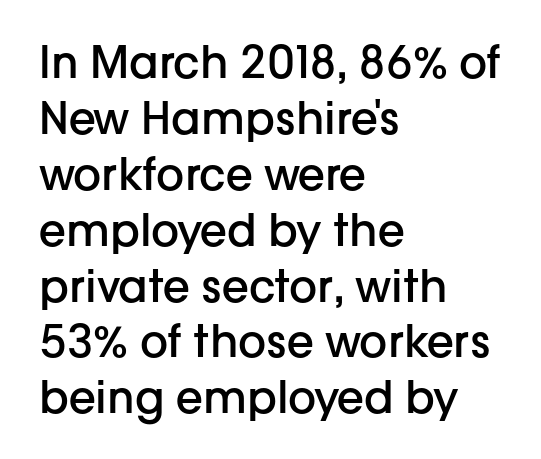
If you drew a line through each stem, it would be perfectly vertical. The passage shown has conventional tracking throughout. This sample uses a sans-serif face. Baseline-to-baseline distance is the conventional proportion of letter height.
